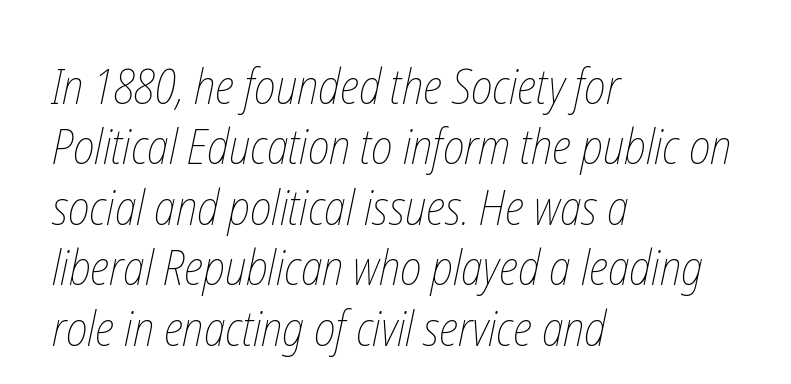
The image shows 48 px thin, condensed type; set left-aligned, normal line spacing (1.26x), normal letter spacing, not underlined; low stroke contrast and a medium x-height.
